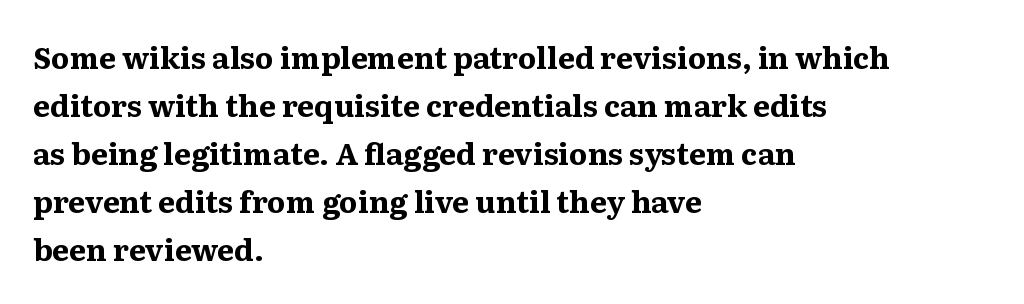
Q: Is the text bold? A: Yes.
Q: Is the text italic (slanted)? A: No, it is upright.
Q: Is the typeface a serif or a sans-serif typeface? A: Serif.
Q: Is the text underlined? A: No.
Q: How is the paragraph aligned? A: Left-aligned.
Q: Is the spacing between letters normal or unusually wide? A: Normal.
Q: Is the spacing between lines tight, normal or loose? A: Normal.
Q: Width (condensed, normal, or wide)? A: Normal.
Q: Stroke contrast? A: Medium.
Q: x-height? A: Medium.
Q: Monospaced? A: No.
